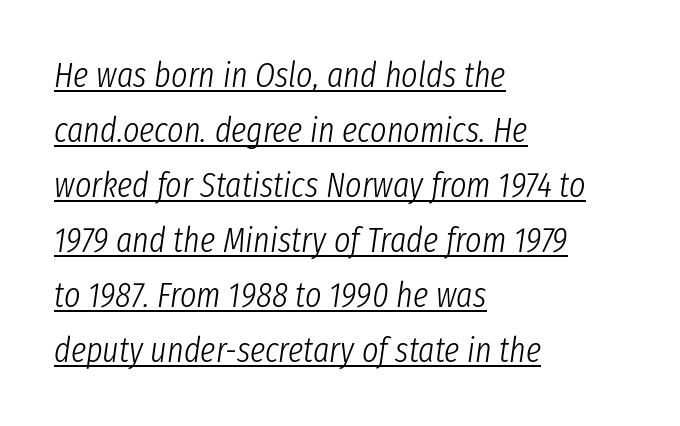
{"italic": "yes", "lean": "right", "slant_degrees": 8, "bold": "no", "weight": "light", "width": "condensed", "stroke_contrast": "low", "x_height": "medium", "monospaced": "no", "underline": "yes", "align": "left", "line_spacing": "normal", "line_spacing_ratio": 1.57, "letter_spacing": "normal", "letter_spacing_em": 0.0, "glyph_px": 35}
